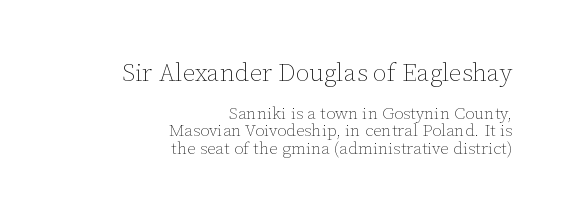
Top chunk: large. Bottom chunk: small. The weight tops out at a normal text grade. The gap between lines stays unmarked. The rag falls on the left side of this text block.
